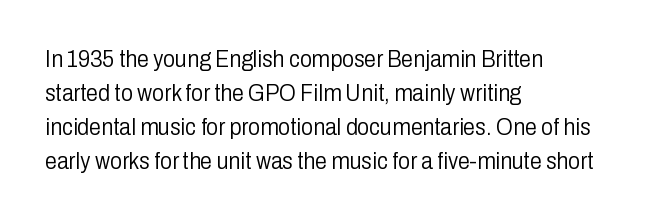
Q: Is the text bold? A: No.
Q: Is the text italic (slanted)? A: No, it is upright.
Q: Is the text underlined? A: No.
Q: How is the paragraph aligned? A: Left-aligned.
Q: Is the spacing between letters normal or unusually wide? A: Normal.
Q: Is the spacing between lines tight, normal or loose? A: Normal.
